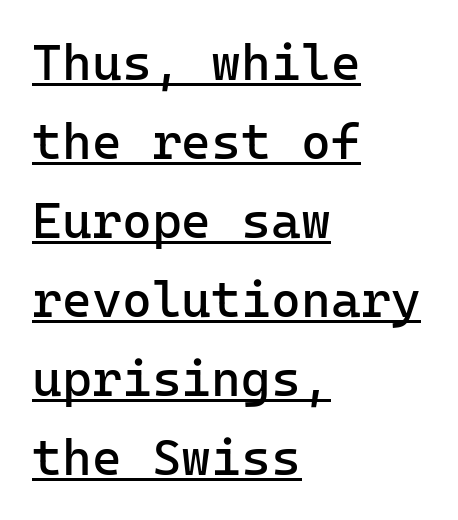
{"serif": "no", "italic": "no", "bold": "no", "weight": "regular", "width": "normal", "stroke_contrast": "low", "x_height": "medium", "monospaced": "yes", "underline": "yes", "align": "left", "line_spacing": "normal", "line_spacing_ratio": 1.55, "letter_spacing": "normal", "letter_spacing_em": 0.0, "glyph_px": 51}
